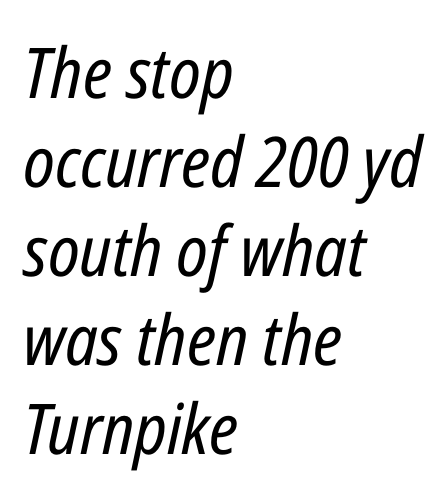
{"italic": "yes", "lean": "right", "slant_degrees": 12, "bold": "no", "weight": "regular", "width": "condensed", "stroke_contrast": "low", "x_height": "medium", "monospaced": "no", "underline": "no", "align": "left", "line_spacing": "normal", "line_spacing_ratio": 1.27, "letter_spacing": "normal", "letter_spacing_em": 0.0, "glyph_px": 70}
